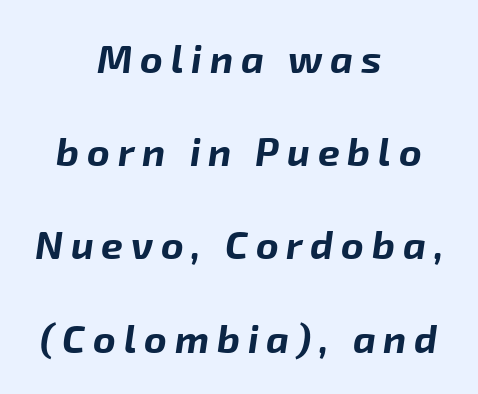
{"italic": "yes", "lean": "right", "slant_degrees": 8, "bold": "yes", "weight": "bold", "width": "normal", "stroke_contrast": "low", "x_height": "medium", "monospaced": "no", "underline": "no", "align": "center", "line_spacing": "loose", "line_spacing_ratio": 2.39, "letter_spacing": "wide", "letter_spacing_em": 0.2, "glyph_px": 39}
